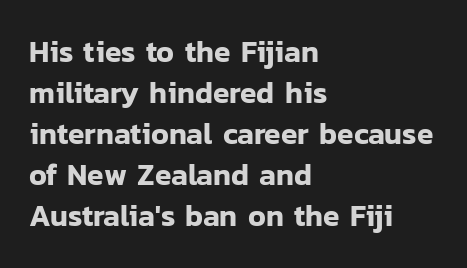
The image shows 30 px sans-serif type, upright; set left-aligned, normal line spacing (1.37x), normal letter spacing, not underlined; low stroke contrast and a medium x-height.
